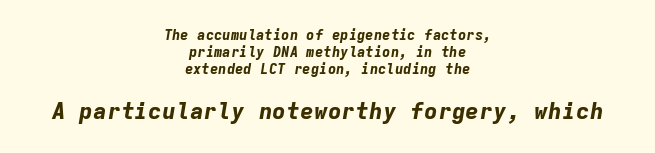
The image shows 23 px bold type, italic (leaning right); set centered, line spacing 1.23x, normal letter spacing, not underlined; the second (bottom) block is 1.64x larger.
